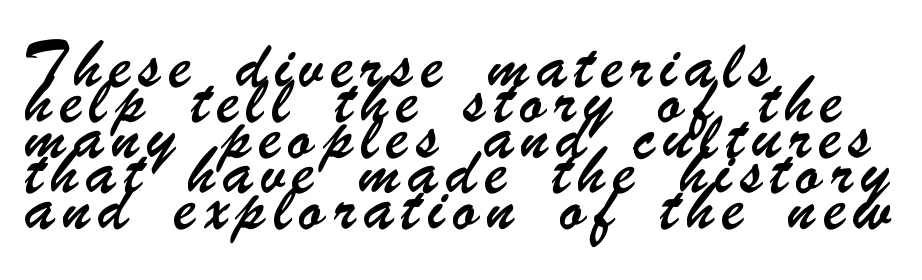
The line texture is sparse and dotted thanks to wide tracking. The letters advance in unequal steps, a hallmark of proportional type. A student would call this left alignment; a typographer would say flush left, rag right. You can tell from the bare stems that sans-serif type was used. Glance below the letters and you will spot only blank space.
